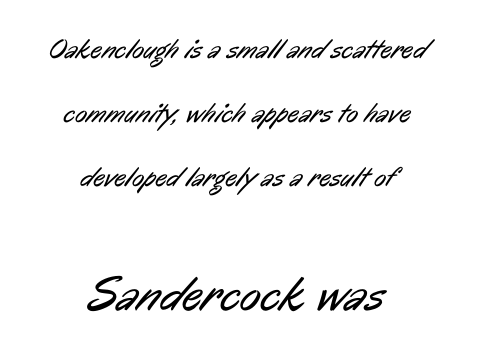
This sample has the flowing, uneven cadence of proportional lettering. Unlike a traditional serif, this face leaves its strokes unadorned. The paragraph shown floats in the horizontal middle. The line-height multiplier appears high, well above default. This rendering features lettering with no underline.
